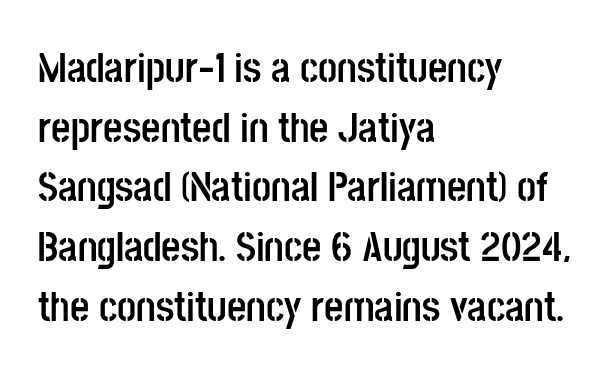
Q: Is the text bold? A: Yes.
Q: Is the text italic (slanted)? A: No, it is upright.
Q: Is the typeface a serif or a sans-serif typeface? A: Sans-serif.
Q: Is the text underlined? A: No.
Q: How is the paragraph aligned? A: Left-aligned.
Q: Is the spacing between letters normal or unusually wide? A: Normal.
Q: Is the spacing between lines tight, normal or loose? A: Normal.
Q: Width (condensed, normal, or wide)? A: Condensed.
Q: Stroke contrast? A: Low.
Q: x-height? A: Large.
Q: Monospaced? A: No.
